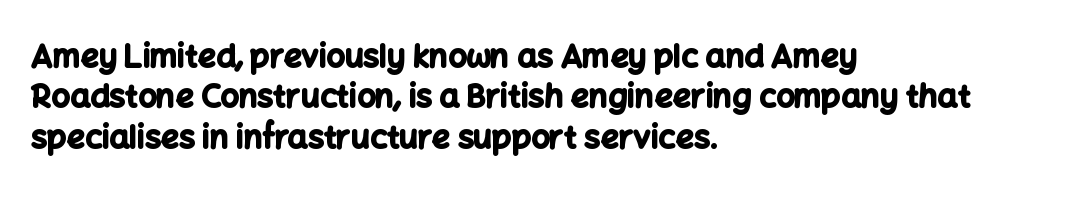
Descenders hang freely into open space. Nothing sits at the stroke ends, so this counts as sans-serif. In terms of letterspacing, this is plain default setting. Posture: vertical. A typesetter would call this proportional, since set widths differ per character. Casual observation: everything's shoved over to the left.
